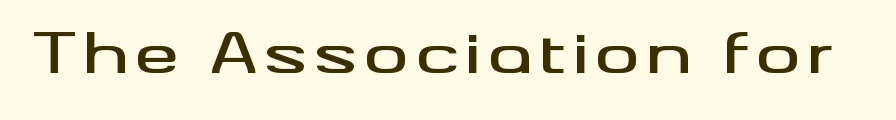
Q: Is the text italic (slanted)? A: No, it is upright.
Q: Is the typeface a serif or a sans-serif typeface? A: Sans-serif.
Q: Is the text underlined? A: No.
Q: Width (condensed, normal, or wide)? A: Wide.
Q: Stroke contrast? A: Medium.
Q: x-height? A: Small.
Q: Monospaced? A: No.
